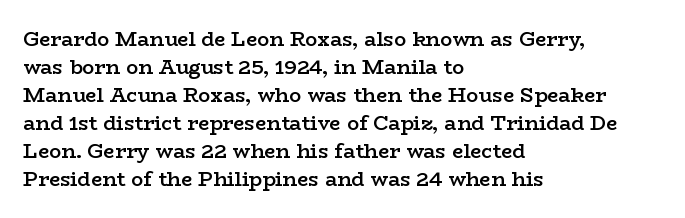
The image shows 20 px text type, upright; set left-aligned, normal line spacing (1.4x), normal letter spacing, not underlined.
